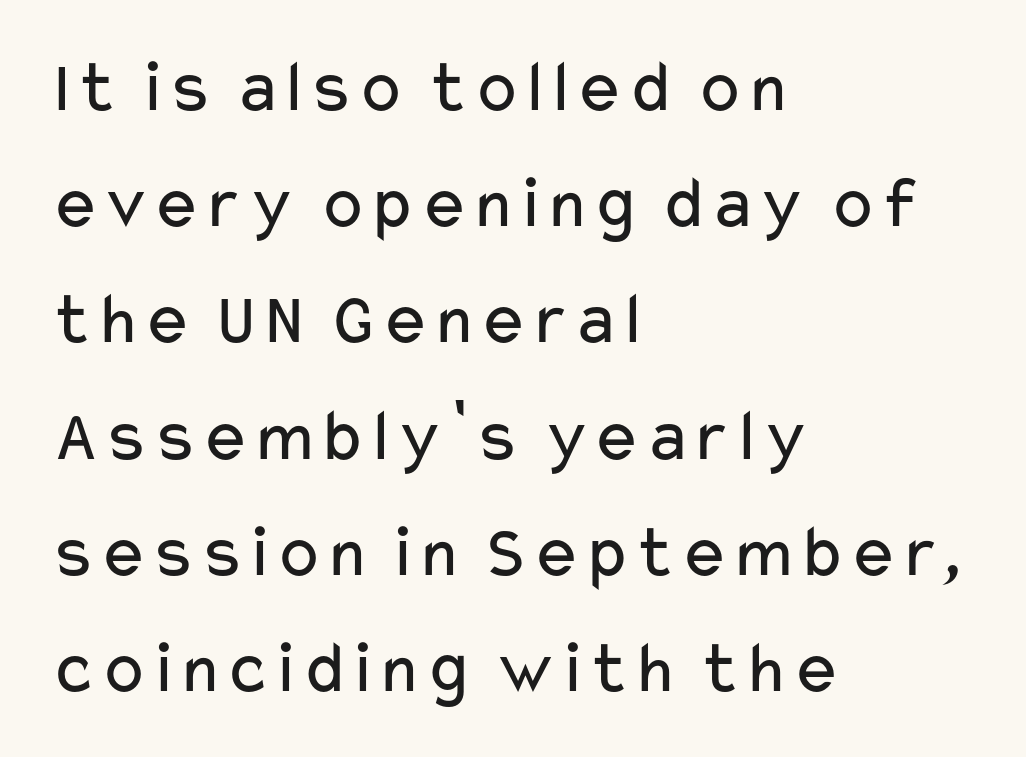
{"serif": "no", "italic": "no", "bold": "no", "weight": "regular", "width": "wide", "stroke_contrast": "low", "x_height": "medium", "monospaced": "no", "underline": "no", "align": "left", "line_spacing": "normal", "line_spacing_ratio": 1.55, "letter_spacing": "normal", "letter_spacing_em": 0.0, "glyph_px": 75}
